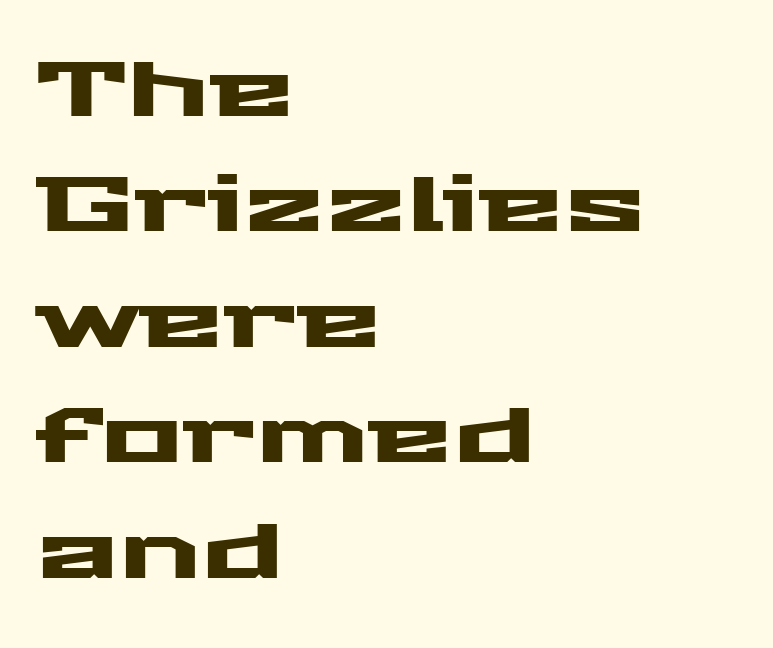
Each letter keeps its own natural width here, so spacing adapts to shape. Layout note: lines flush left. The rendering shows plain stroke endings on the letterforms — a sans-serif design. Default kerning and tracking; the words read as compact shapes.
